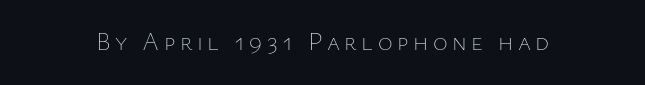
The type sits square on the baseline with zero lean. The strip under each line holds only bare page. Stroke thickness stays within the range of a standard reading face or lighter.
